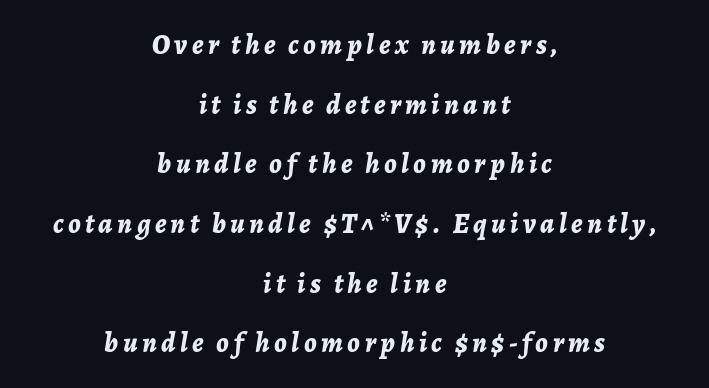
The image shows 28 px bold type, italic (leaning right); set centered, loose line spacing (2.13x), not underlined; low stroke contrast and a medium x-height.
